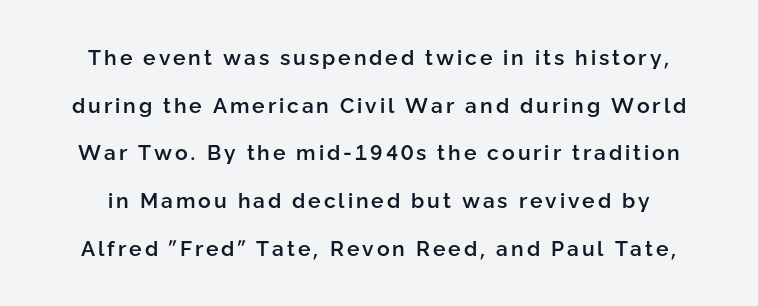
Check the space under the baseline: it is left empty. Posture: upright roman. Interline gaps are noticeably wide in this sample. The glyphs have the mass of a demibold cut, below bold.
